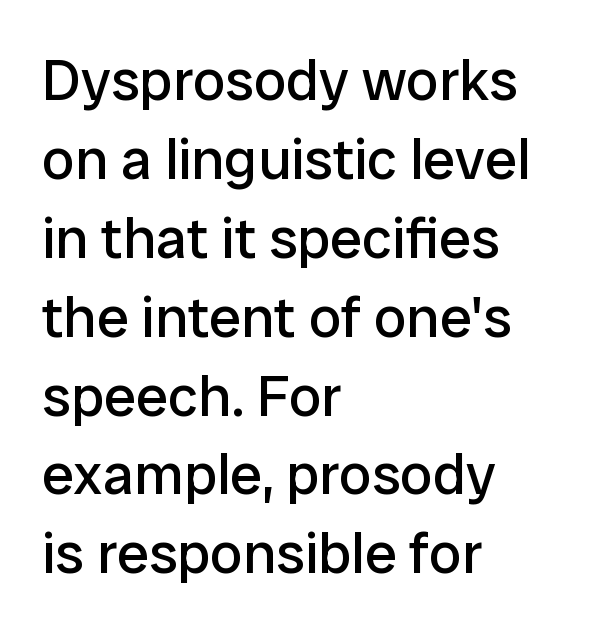
The image shows 58 px regular-weight sans-serif type, upright; set left-aligned, normal line spacing (1.36x), normal letter spacing, not underlined; low stroke contrast and a medium x-height.
